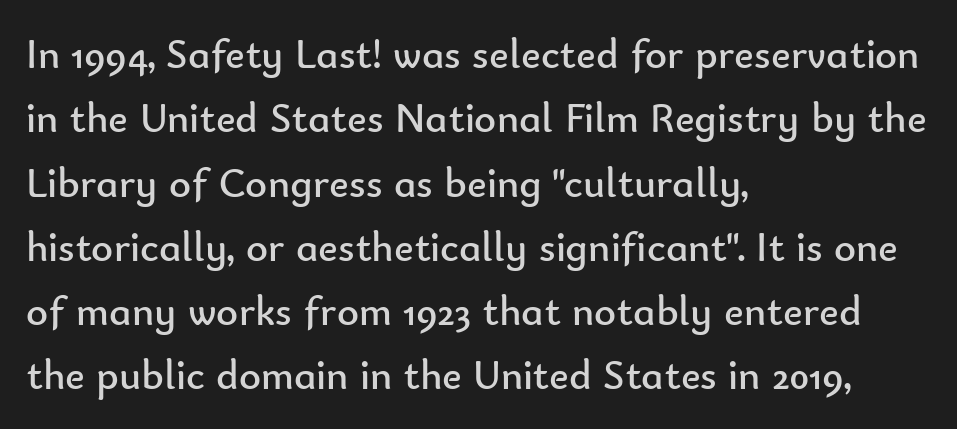
Nothing unusual about the tracking: characters are spaced as the font intends. Descenders are the only things crossing below the line. Stem width sits at or under what a default text font uses. Observe the absence of serifs on each vertical stroke in this sample.
